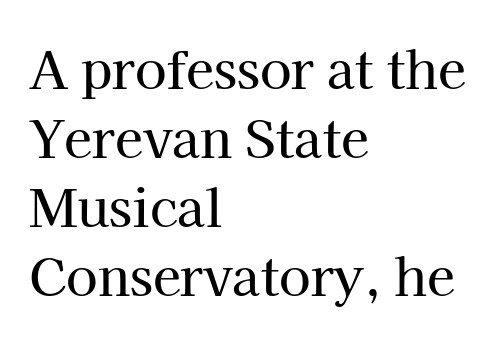
The image shows 51 px serif type, upright; set left-aligned, normal line spacing (1.35x), normal letter spacing, not underlined; high stroke contrast and a medium x-height.
